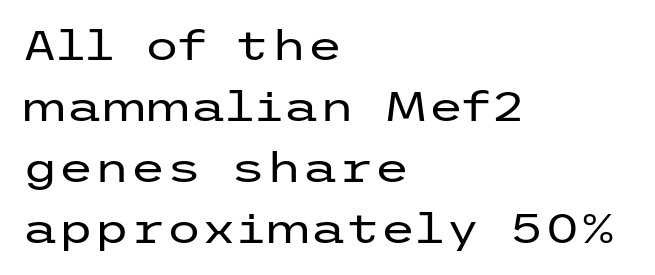
Q: Is the text bold? A: No.
Q: Is the text italic (slanted)? A: No, it is upright.
Q: Is the typeface a serif or a sans-serif typeface? A: Sans-serif.
Q: Is the text underlined? A: No.
Q: How is the paragraph aligned? A: Left-aligned.
Q: Is the spacing between letters normal or unusually wide? A: Normal.
Q: Is the spacing between lines tight, normal or loose? A: Normal.
Q: Width (condensed, normal, or wide)? A: Wide.
Q: Stroke contrast? A: Low.
Q: x-height? A: Medium.
